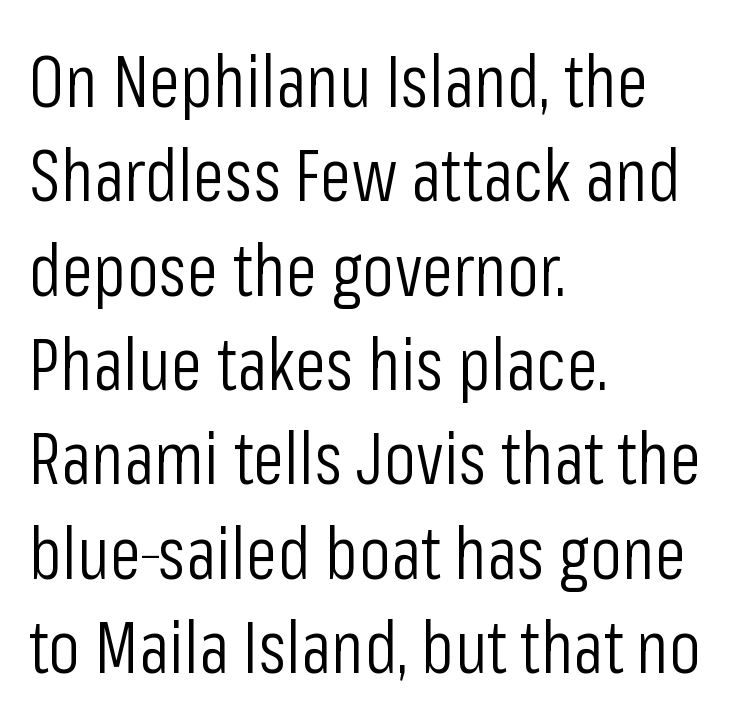
Glance below the letters and you will spot only blank space. Tall strokes in this sample are plumb rather than angled. Does extra space separate the letters? No, they use regular spacing. The designer left line spacing at the default. The glyphs in this specimen are sans serif.
